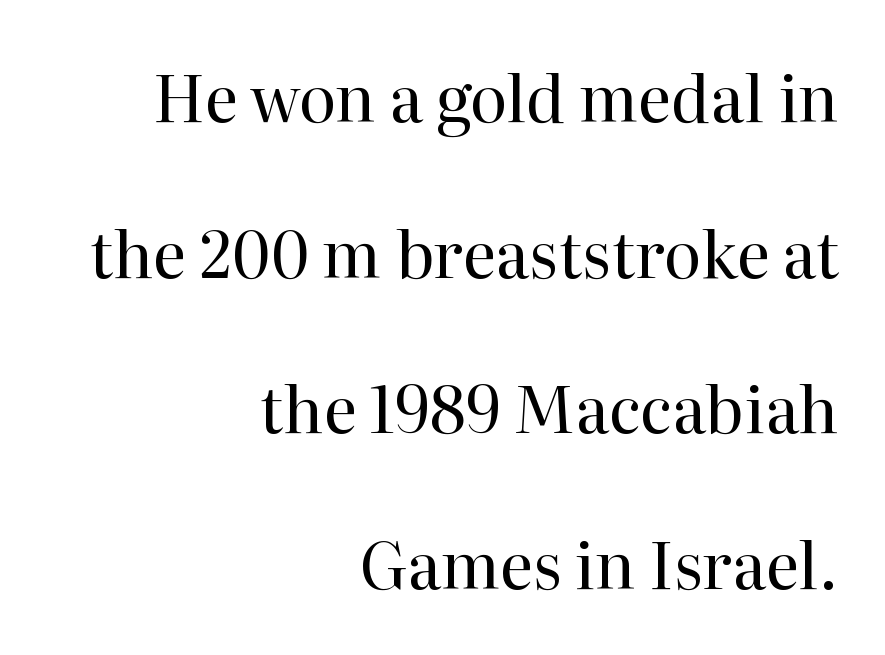
{"serif": "yes", "italic": "no", "bold": "no", "weight": "regular", "width": "normal", "stroke_contrast": "high", "x_height": "medium", "monospaced": "no", "underline": "no", "align": "right", "line_spacing": "loose", "line_spacing_ratio": 2.43, "letter_spacing": "normal", "letter_spacing_em": 0.0, "glyph_px": 64}
